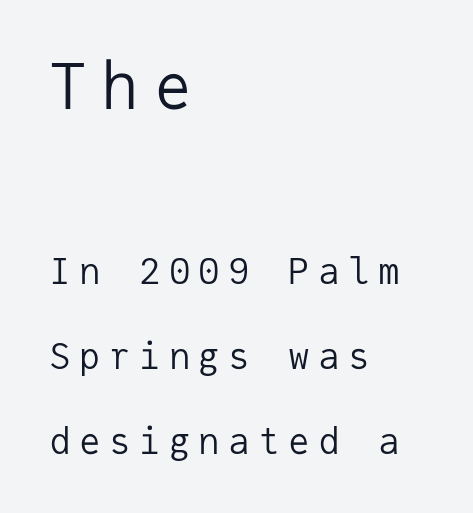
The image shows 63 px regular-weight sans-serif type, upright, monospaced; set left-aligned, loose line spacing (2.37x), unusually wide letter spacing (+0.23 em), not underlined; the first (top) block is 1.75x larger; low stroke contrast and a medium x-height.
